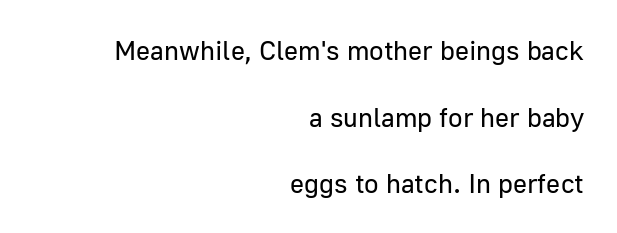
Lines of text with bare space underneath. The passage shown stacks its lines with a broad gap. Quick note: not italic, upright. Tracking here is standard; glyphs follow each other at the usual distance.
